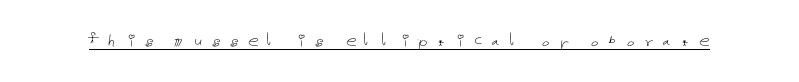
Q: Is the text bold? A: No.
Q: Is the text italic (slanted)? A: No, it is upright.
Q: Is the text underlined? A: Yes.
Q: Is the spacing between letters normal or unusually wide? A: Unusually wide.
